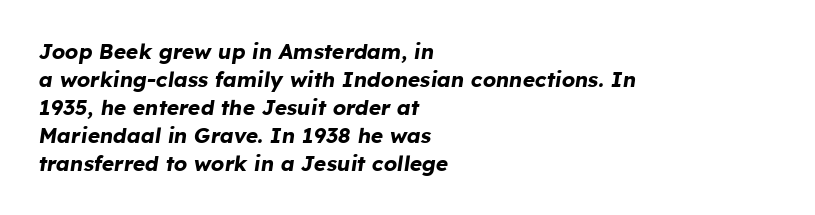
Notice how thick the strokes are: this is what a full bold looks like. This sample keeps an unexceptional amount of space between lines. Underlining? Definitely not there. Characters follow at the spacing the type designer built in. If you drew a ruler down the left edge, every line would touch it.
